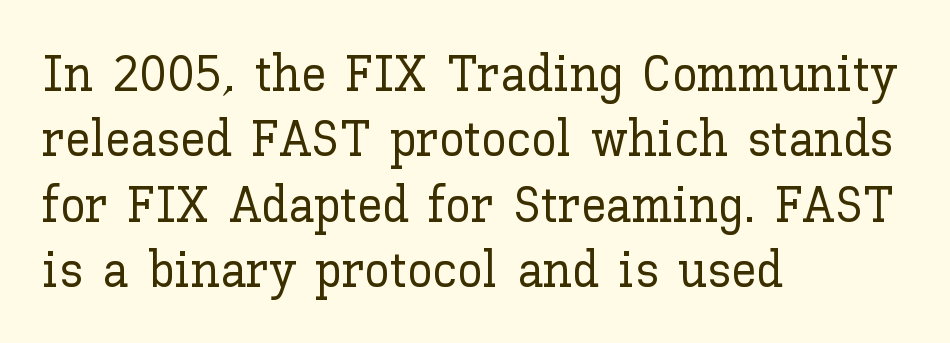
Q: Is the text italic (slanted)? A: No, it is upright.
Q: Is the text underlined? A: No.
Q: How is the paragraph aligned? A: Left-aligned.
Q: Is the spacing between letters normal or unusually wide? A: Normal.
Q: Is the spacing between lines tight, normal or loose? A: Normal.
Q: Width (condensed, normal, or wide)? A: Normal.
Q: Stroke contrast? A: Low.
Q: x-height? A: Medium.
Q: Monospaced? A: No.
